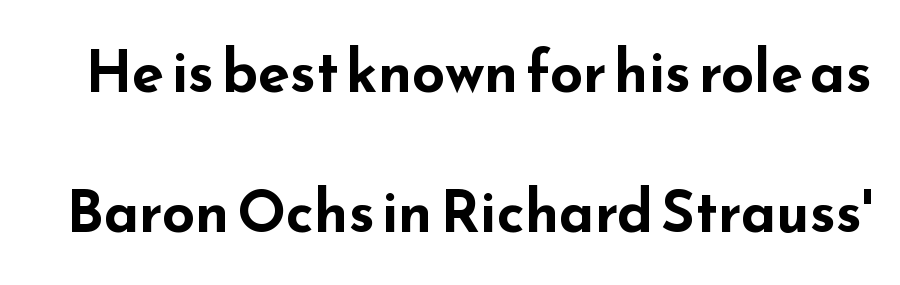
The image shows 58 px bold, wide sans-serif type, upright; set loose line spacing (2.42x), normal letter spacing, not underlined; low stroke contrast and a small x-height.
